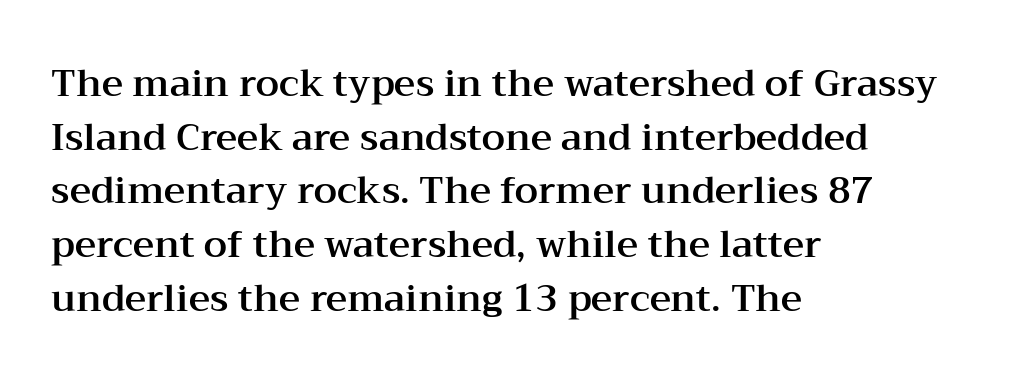
This sample uses an upright cut, with every glyph sitting square on the baseline. Has an underline been added? It has not. Looks like regular typesetting: each glyph gets only the width it needs. Default kerning and tracking; the words read as compact shapes. A typesetter would call this leading conventional body-copy spacing.
